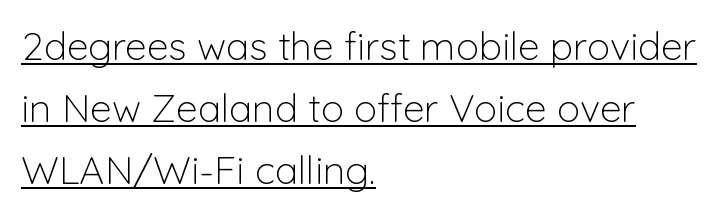
Regular leading. In designer terms, the underline attribute is active on this setting. Proportional: the letters do not fall into vertical columns. Stems here are at most as thick as an everyday book face. Rendered with straight, roman letterforms.
